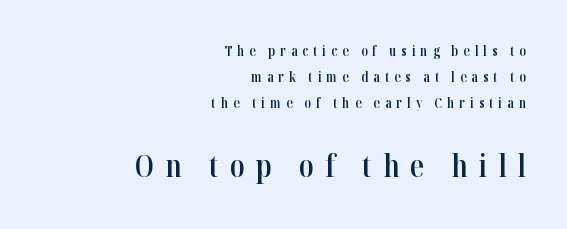
{"serif": "yes", "italic": "no", "bold": "semi", "weight": "semibold", "width": "condensed", "stroke_contrast": "high", "x_height": "medium", "monospaced": "no", "underline": "no", "align": "right", "line_spacing_ratio": 1.85, "letter_spacing": "wide", "letter_spacing_em": 0.35, "larger_block": "second", "size_ratio": 2.21, "glyph_px": 31}
